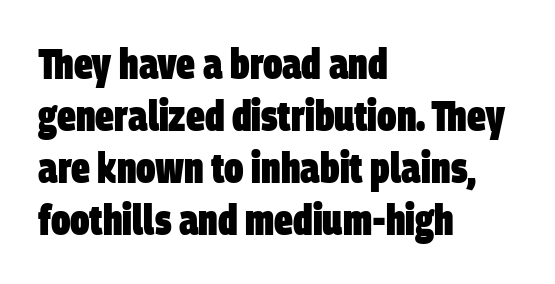
Q: Is the text bold? A: Yes.
Q: Is the typeface a serif or a sans-serif typeface? A: Sans-serif.
Q: Is the text underlined? A: No.
Q: How is the paragraph aligned? A: Left-aligned.
Q: Is the spacing between letters normal or unusually wide? A: Normal.
Q: Width (condensed, normal, or wide)? A: Condensed.
Q: Stroke contrast? A: Low.
Q: x-height? A: Large.
Q: Monospaced? A: No.
